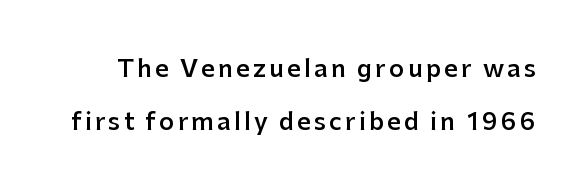
{"italic": "no", "bold": "semi", "underline": "no", "line_spacing": "loose", "line_spacing_ratio": 2.22, "glyph_px": 24}
